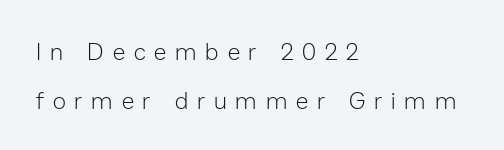
Q: Is the text bold? A: No.
Q: Is the text italic (slanted)? A: No, it is upright.
Q: Is the text underlined? A: No.
Q: How is the paragraph aligned? A: Left-aligned.
Q: Is the spacing between letters normal or unusually wide? A: Unusually wide.
Q: Is the spacing between lines tight, normal or loose? A: Loose.
